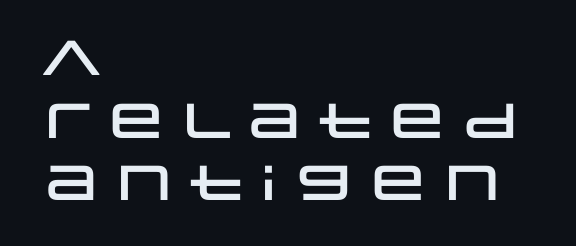
Q: Is the text italic (slanted)? A: No, it is upright.
Q: Is the typeface a serif or a sans-serif typeface? A: Sans-serif.
Q: Is the text underlined? A: No.
Q: How is the paragraph aligned? A: Left-aligned.
Q: Is the spacing between letters normal or unusually wide? A: Normal.
Q: Is the spacing between lines tight, normal or loose? A: Normal.
Q: Width (condensed, normal, or wide)? A: Wide.
Q: Stroke contrast? A: Low.
Q: x-height? A: Large.
Q: Monospaced? A: No.
